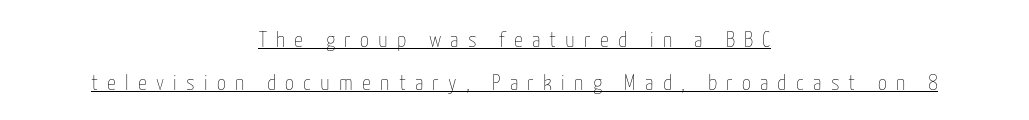
The image shows 22 px text type, upright; set centered, loose line spacing (1.94x), unusually wide letter spacing (+0.42 em), underlined.
